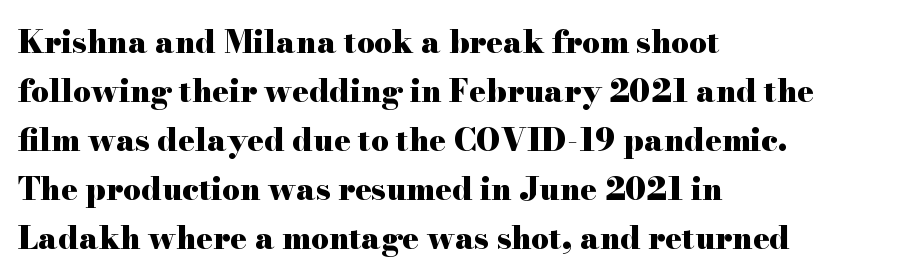
The image shows 31 px heavy, wide serif type, upright; set left-aligned, normal line spacing (1.58x), normal letter spacing, not underlined; high stroke contrast and a small x-height.
